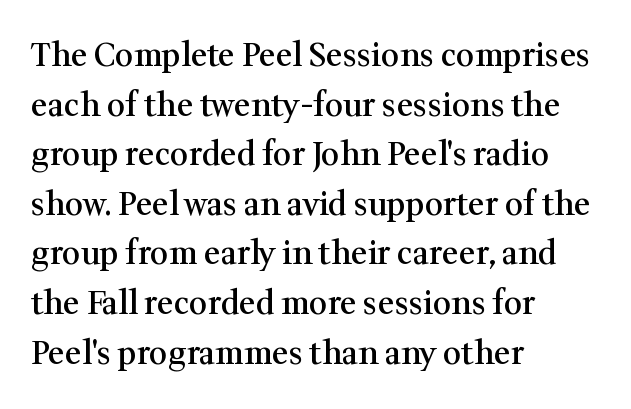
The image shows 32 px semibold serif type, upright; set left-aligned, normal line spacing (1.55x), normal letter spacing, not underlined; medium stroke contrast and a medium x-height.
